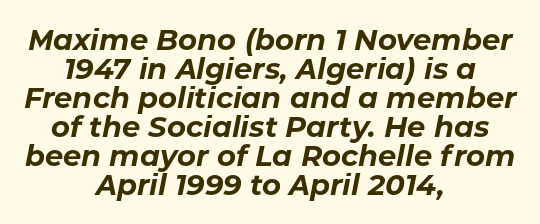
Q: Is the text bold? A: Yes.
Q: Is the text italic (slanted)? A: Yes, it leans right by about 11 degrees.
Q: Is the text underlined? A: No.
Q: How is the paragraph aligned? A: Centered.
Q: Is the spacing between letters normal or unusually wide? A: Normal.
Q: Is the spacing between lines tight, normal or loose? A: Tight.
Q: Width (condensed, normal, or wide)? A: Normal.
Q: Stroke contrast? A: Low.
Q: x-height? A: Medium.
Q: Monospaced? A: No.
